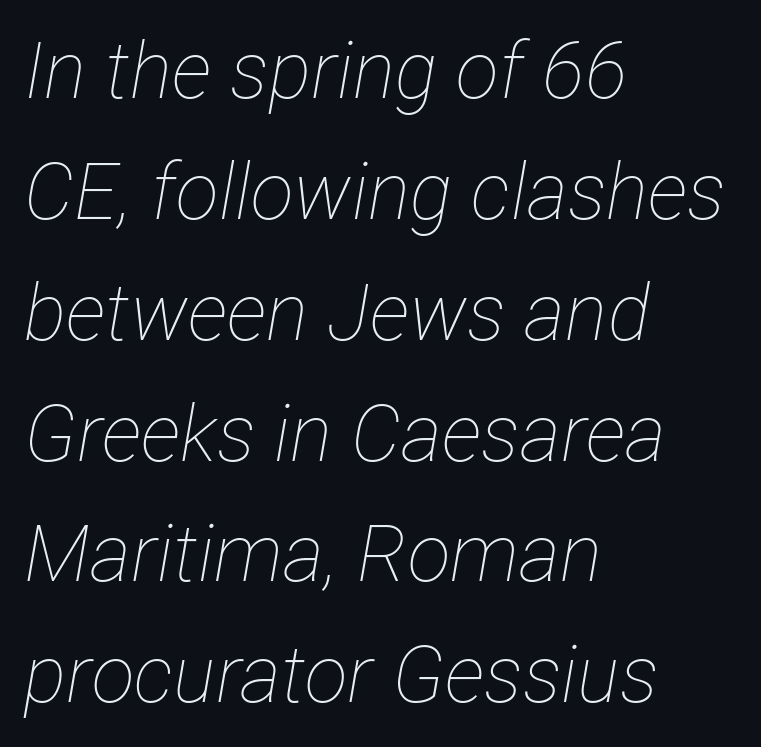
{"italic": "yes", "lean": "right", "slant_degrees": 12, "bold": "no", "weight": "thin", "width": "condensed", "stroke_contrast": "low", "x_height": "medium", "monospaced": "no", "underline": "no", "align": "left", "line_spacing": "normal", "line_spacing_ratio": 1.53, "letter_spacing": "normal", "letter_spacing_em": 0.0, "glyph_px": 79}
